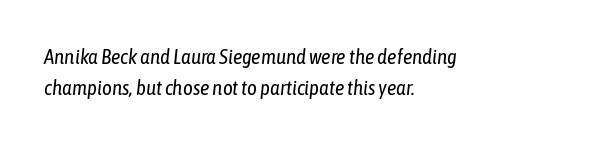
The image shows 21 px text type, italic (leaning right); set left-aligned, normal line spacing (1.46x), normal letter spacing, not underlined.
